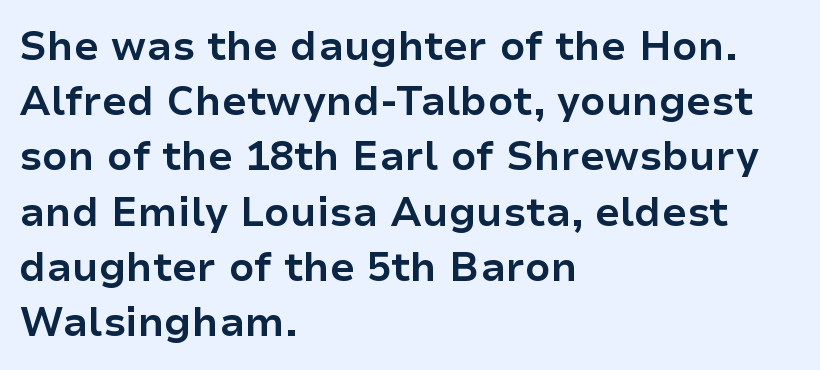
What weight is shown? A full bold with thick strokes. Type style note: lacks serifs. Short note: letters normally spaced. The specimen reads as upright at a glance. In terms of leading, this rendering sits right in the middle. Casual observation: everything's shoved over to the left.
